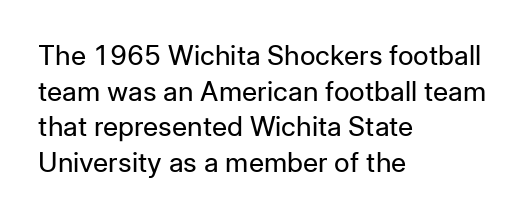
Q: Is the text bold? A: No.
Q: Is the text italic (slanted)? A: No, it is upright.
Q: Is the text underlined? A: No.
Q: How is the paragraph aligned? A: Left-aligned.
Q: Is the spacing between letters normal or unusually wide? A: Normal.
Q: Is the spacing between lines tight, normal or loose? A: Normal.
